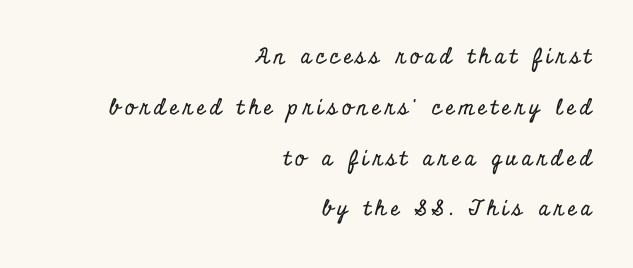
Q: Is the text italic (slanted)? A: Yes.
Q: Is the text underlined? A: No.
Q: How is the paragraph aligned? A: Right-aligned.
Q: Is the spacing between letters normal or unusually wide? A: Unusually wide.
Q: Is the spacing between lines tight, normal or loose? A: Loose.
